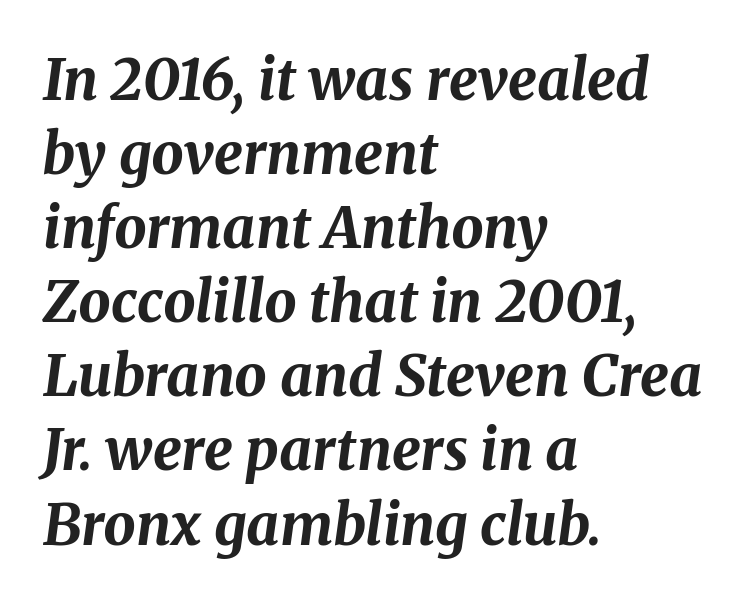
This block has exactly the height ordinary leading produces. Characters follow at the spacing the type designer built in. The typesetter chose a ragged-right arrangement here. Heavy, bold letterforms.
